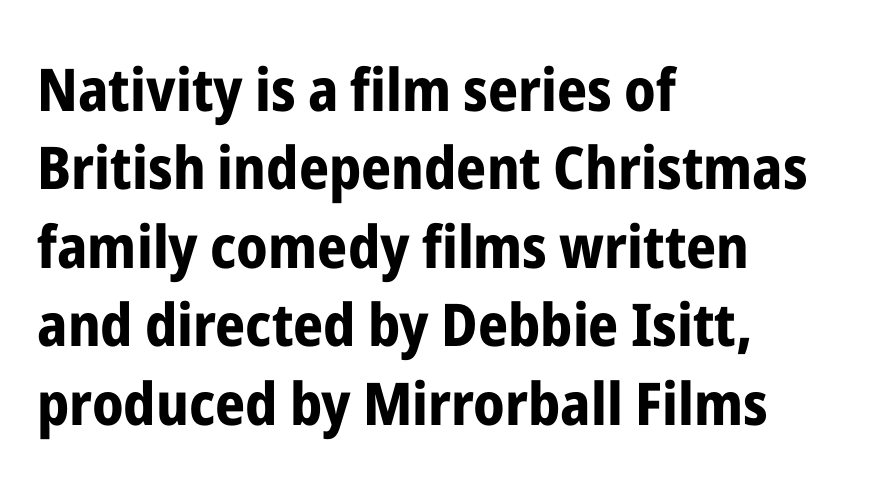
Q: Is the text bold? A: Yes.
Q: Is the text italic (slanted)? A: No, it is upright.
Q: Is the typeface a serif or a sans-serif typeface? A: Sans-serif.
Q: Is the text underlined? A: No.
Q: How is the paragraph aligned? A: Left-aligned.
Q: Is the spacing between letters normal or unusually wide? A: Normal.
Q: Is the spacing between lines tight, normal or loose? A: Normal.
Q: Width (condensed, normal, or wide)? A: Condensed.
Q: Stroke contrast? A: Low.
Q: x-height? A: Medium.
Q: Monospaced? A: No.
